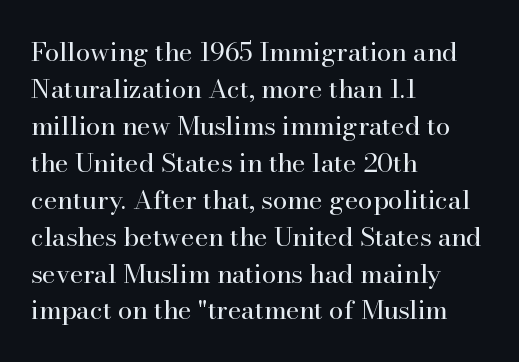
Q: Is the text bold? A: No.
Q: Is the text italic (slanted)? A: No, it is upright.
Q: Is the text underlined? A: No.
Q: How is the paragraph aligned? A: Left-aligned.
Q: Is the spacing between letters normal or unusually wide? A: Normal.
Q: Is the spacing between lines tight, normal or loose? A: Normal.
